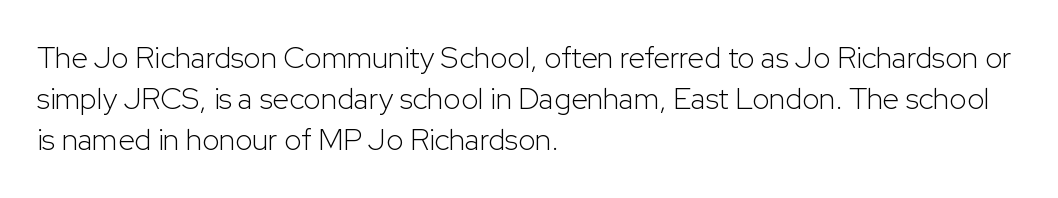
{"serif": "no", "italic": "no", "bold": "no", "weight": "light", "width": "normal", "stroke_contrast": "low", "x_height": "medium", "monospaced": "no", "underline": "no", "align": "left", "line_spacing": "normal", "line_spacing_ratio": 1.37, "letter_spacing": "normal", "letter_spacing_em": 0.0, "glyph_px": 30}
